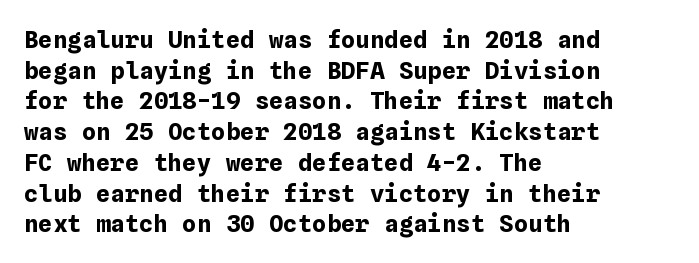
Summary of weight: heavy, a full bold. Tracking value appears to be zero — textbook default spacing. No italicization has been applied; the sample stays upright. The words here are not underlined. A normal amount of white space separates one row of letters from the next.
